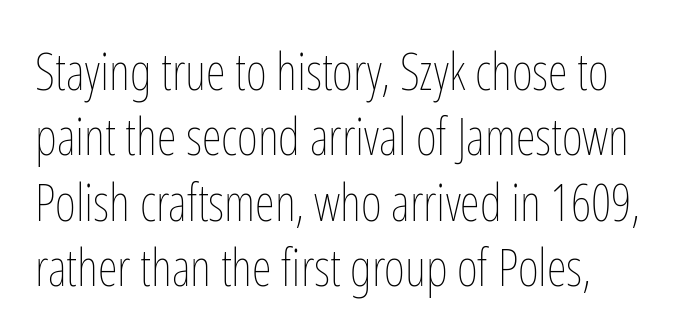
You could call the tracking neutral — neither tight nor loose. The letters advance in unequal steps, a hallmark of proportional type. No italicization has been applied; the sample stays upright. Compared with typical paragraphs, the rows here are spaced about the same.
